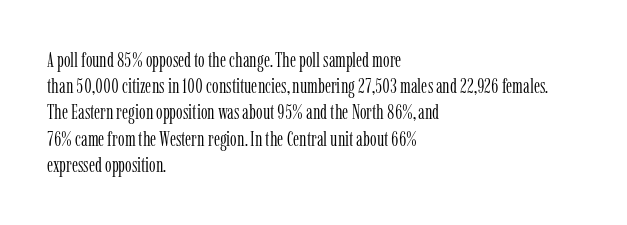
The image shows 21 px text type, upright; set left-aligned, normal line spacing (1.25x), normal letter spacing, not underlined.
